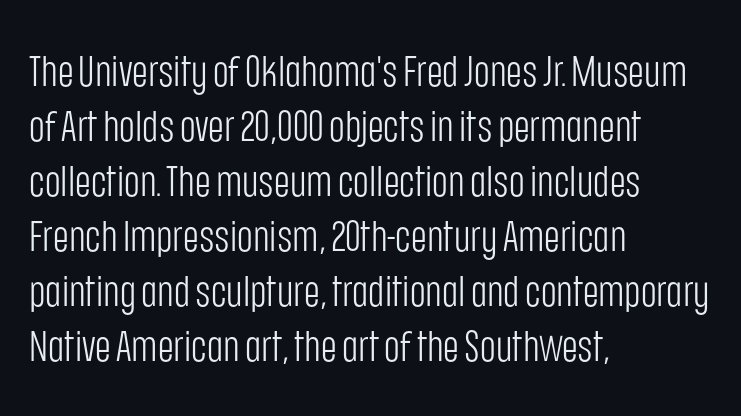
{"serif": "no", "italic": "no", "bold": "no", "weight": "light", "width": "condensed", "stroke_contrast": "low", "x_height": "large", "monospaced": "no", "underline": "no", "align": "left", "line_spacing": "normal", "line_spacing_ratio": 1.28, "letter_spacing": "normal", "letter_spacing_em": 0.0, "glyph_px": 43}
